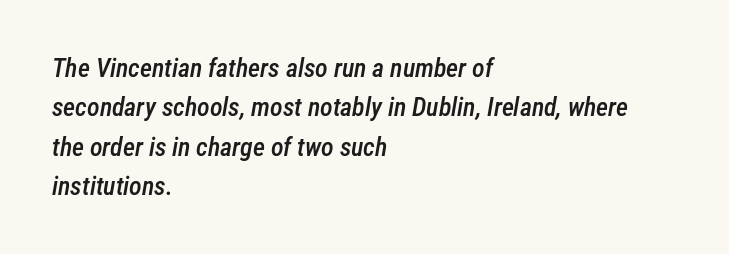
Q: Is the text bold? A: Semi-bold.
Q: Is the text italic (slanted)? A: Yes, it leans right by about 12 degrees.
Q: Is the text underlined? A: No.
Q: How is the paragraph aligned? A: Left-aligned.
Q: Is the spacing between letters normal or unusually wide? A: Normal.
Q: Is the spacing between lines tight, normal or loose? A: Normal.
